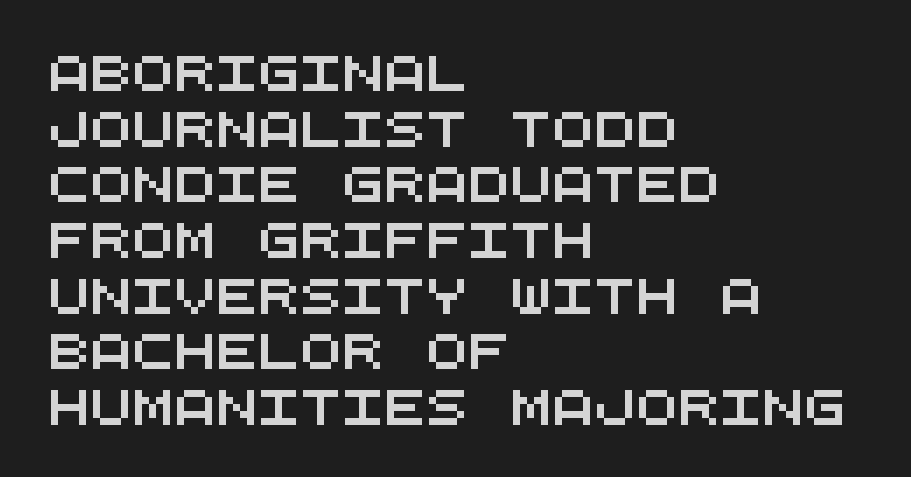
Short and long lines alike share a common starting point at left. Serif or sans? Sans — the stroke terminals are bare. Lines of text with bare space underneath. Spacing between characters is what you'd get straight out of the box. A typesetter would call this monospace, since all characters share one set width.
